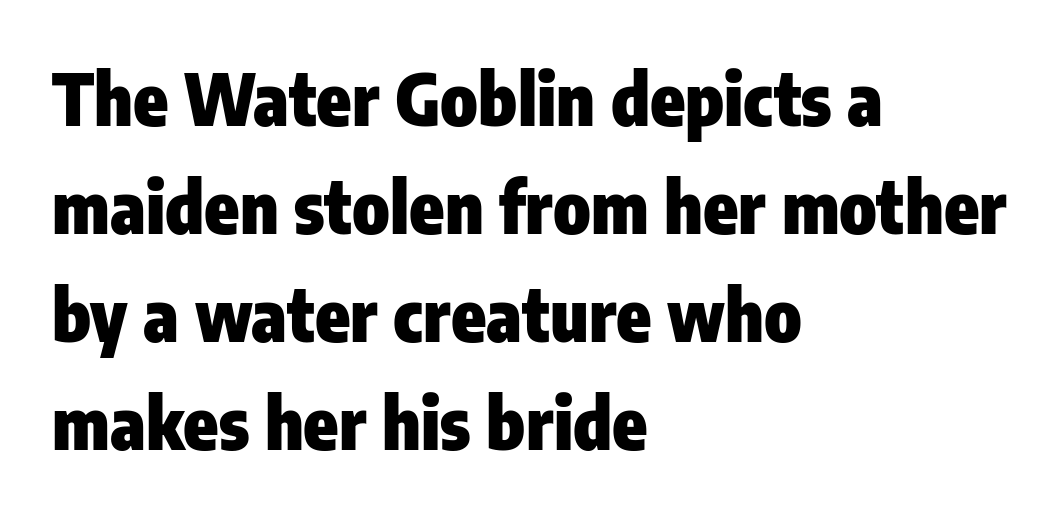
{"serif": "no", "italic": "no", "bold": "yes", "weight": "heavy", "width": "condensed", "stroke_contrast": "low", "x_height": "medium", "monospaced": "no", "underline": "no", "align": "left", "line_spacing": "normal", "line_spacing_ratio": 1.52, "letter_spacing": "normal", "letter_spacing_em": 0.0, "glyph_px": 71}
